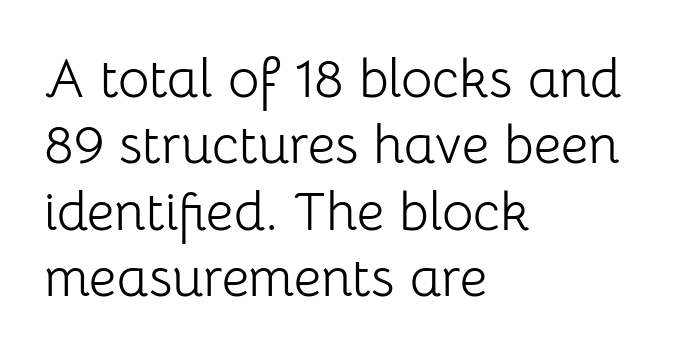
{"serif": "no", "italic": "no", "bold": "no", "weight": "light", "width": "normal", "stroke_contrast": "low", "x_height": "medium", "monospaced": "no", "underline": "no", "align": "left", "line_spacing_ratio": 1.23, "letter_spacing": "normal", "letter_spacing_em": 0.0, "glyph_px": 54}
